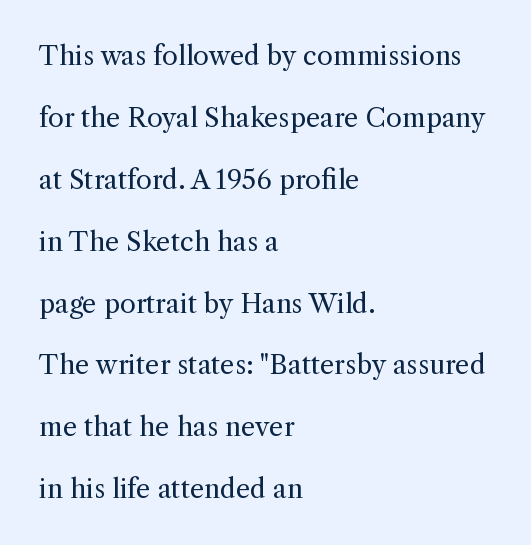
The image shows 26 px text type, upright; set left-aligned, loose line spacing (2.38x), normal letter spacing, not underlined.
